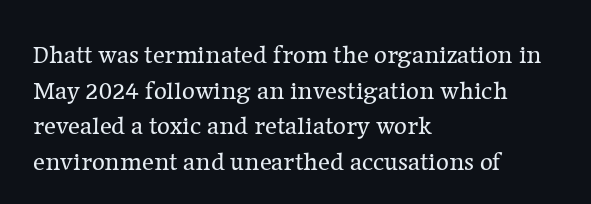
Q: Is the text bold? A: No.
Q: Is the text italic (slanted)? A: No, it is upright.
Q: Is the text underlined? A: No.
Q: How is the paragraph aligned? A: Left-aligned.
Q: Is the spacing between letters normal or unusually wide? A: Normal.
Q: Is the spacing between lines tight, normal or loose? A: Normal.
